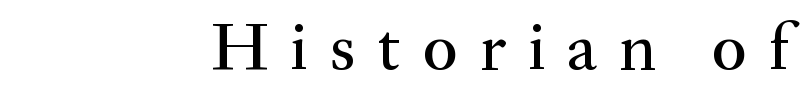
{"serif": "yes", "italic": "no", "width": "normal", "stroke_contrast": "medium", "x_height": "small", "monospaced": "no", "underline": "no", "align": "right", "letter_spacing": "wide", "letter_spacing_em": 0.32, "glyph_px": 68}
